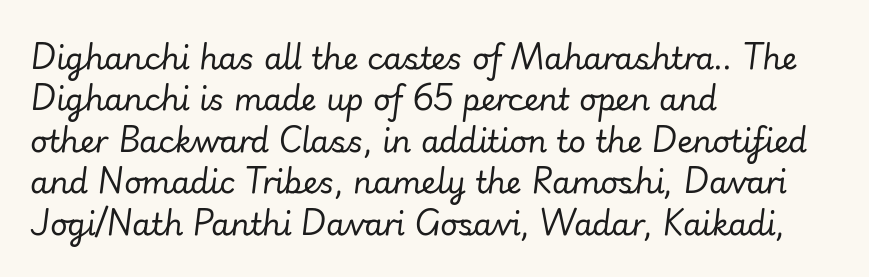
{"italic": "yes", "lean": "right", "slant_degrees": 7, "bold": "no", "weight": "regular", "width": "normal", "stroke_contrast": "low", "x_height": "small", "monospaced": "no", "underline": "no", "align": "left", "line_spacing": "normal", "line_spacing_ratio": 1.38, "letter_spacing": "normal", "letter_spacing_em": 0.0, "glyph_px": 30}
